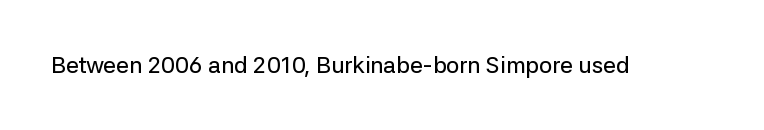
Q: Is the text italic (slanted)? A: No, it is upright.
Q: Is the text underlined? A: No.
Q: Is the spacing between letters normal or unusually wide? A: Normal.
